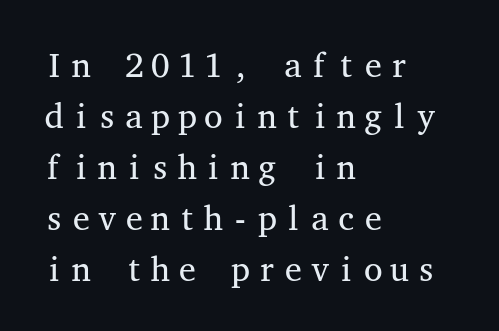
Q: Is the text bold? A: No.
Q: Is the text italic (slanted)? A: No, it is upright.
Q: Is the typeface a serif or a sans-serif typeface? A: Serif.
Q: Is the text underlined? A: No.
Q: How is the paragraph aligned? A: Left-aligned.
Q: Is the spacing between letters normal or unusually wide? A: Normal.
Q: Is the spacing between lines tight, normal or loose? A: Normal.
Q: Width (condensed, normal, or wide)? A: Wide.
Q: Stroke contrast? A: Medium.
Q: x-height? A: Medium.
Q: Monospaced? A: Yes.
